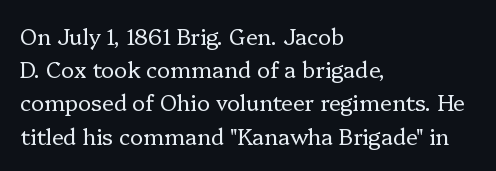
{"italic": "no", "bold": "no", "underline": "no", "align": "left", "line_spacing": "normal", "line_spacing_ratio": 1.51, "letter_spacing": "normal", "letter_spacing_em": 0.0, "glyph_px": 22}
